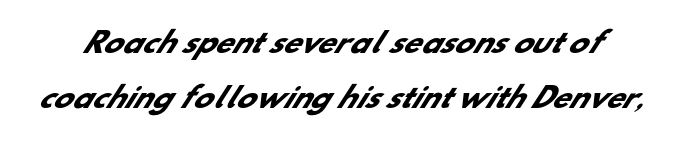
{"serif": "no", "bold": "yes", "weight": "heavy", "width": "normal", "stroke_contrast": "low", "x_height": "small", "monospaced": "no", "underline": "no", "line_spacing": "loose", "line_spacing_ratio": 1.97, "letter_spacing": "normal", "letter_spacing_em": 0.0, "glyph_px": 28}
